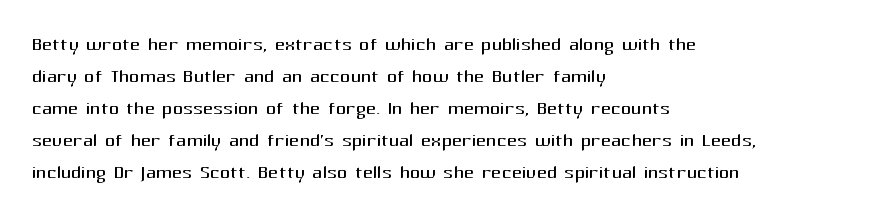
Q: Is the text bold? A: No.
Q: Is the text italic (slanted)? A: No, it is upright.
Q: Is the text underlined? A: No.
Q: How is the paragraph aligned? A: Left-aligned.
Q: Is the spacing between letters normal or unusually wide? A: Normal.
Q: Is the spacing between lines tight, normal or loose? A: Normal.
